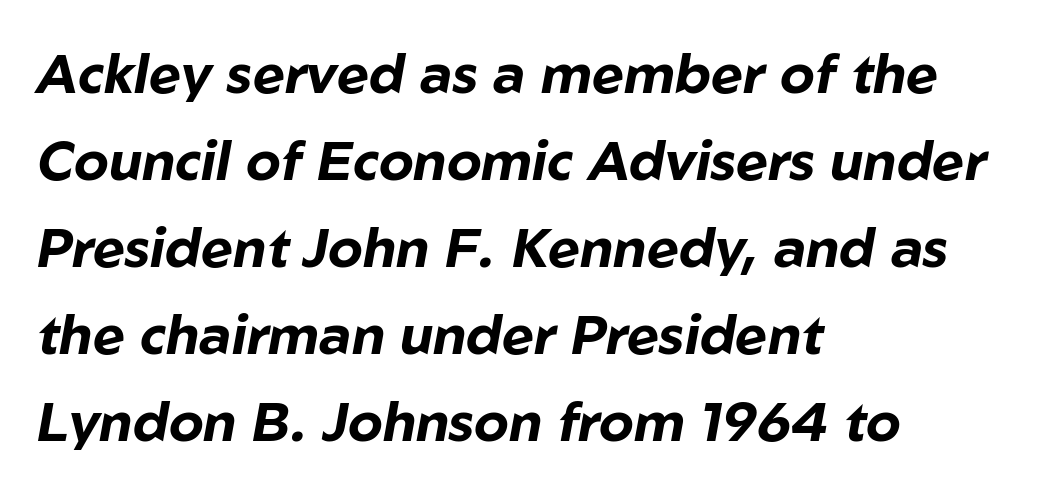
Only glyphs here, with clear space below each row. Honestly, the row spacing looks completely unremarkable. These lines stack with their left ends in a neat column. Here the designer chose a conventional face with non-uniform glyph widths. Yep, that's italic — everything's leaning.
